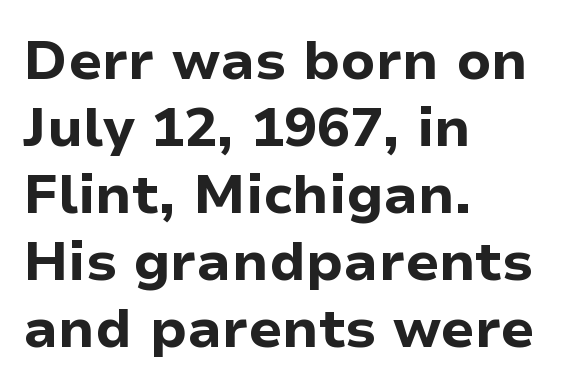
The image shows 55 px bold sans-serif type, upright; set left-aligned, line spacing 1.22x, normal letter spacing, not underlined; low stroke contrast and a medium x-height.
